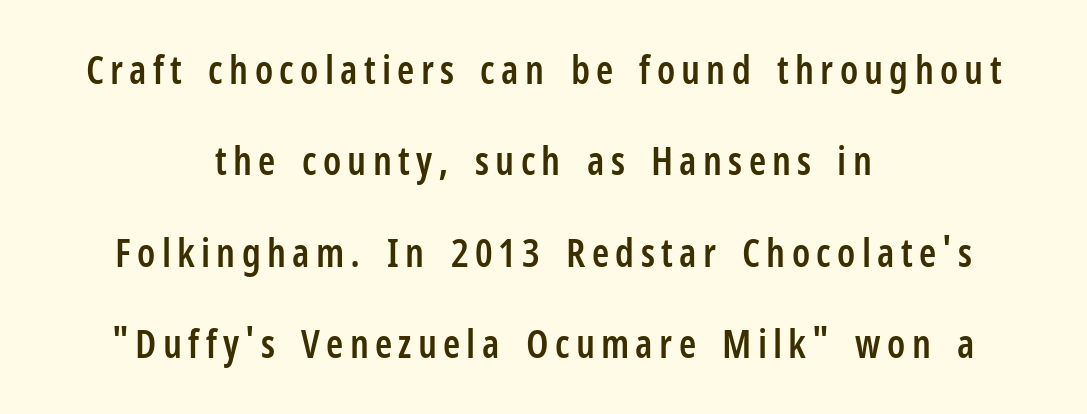
The face used here is proportionally spaced, like ordinary book or web type. Plain, unruled lines of type. Neither beginnings nor endings align; midpoints do. Students, this is semibold: more ink than regular, less than bold.
